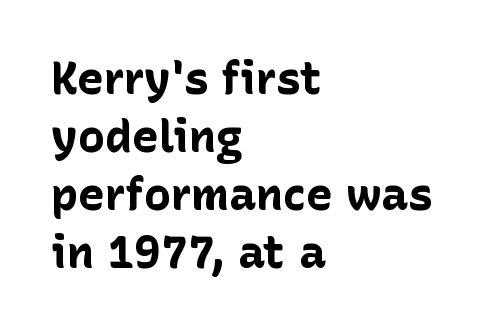
The image shows 45 px bold sans-serif type, upright; set left-aligned, normal line spacing (1.29x), normal letter spacing, not underlined; low stroke contrast and a medium x-height.
